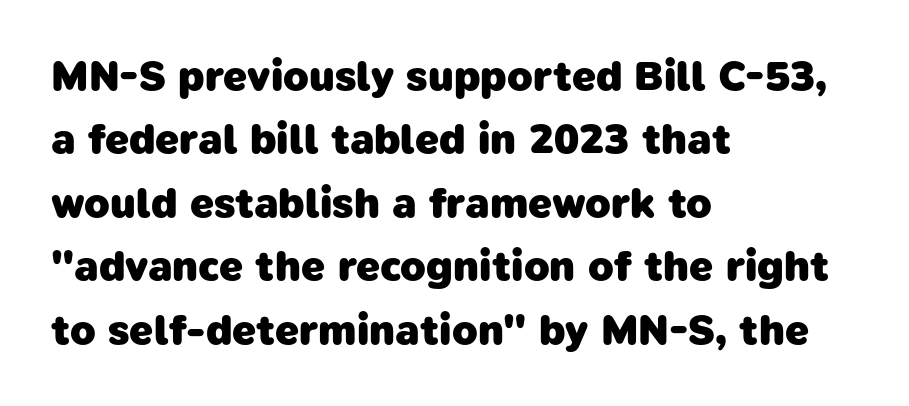
The passage shown is typed in a proportional face where columns would drift. The face used here is rendered with its standard letterfit. Compared with typical paragraphs, the rows here are spaced about the same. This rendering uses left alignment, leaving the right contour irregular. The typeface chosen for these lines omits serifs. I'd describe the lettering as bold — thick and assertive.
